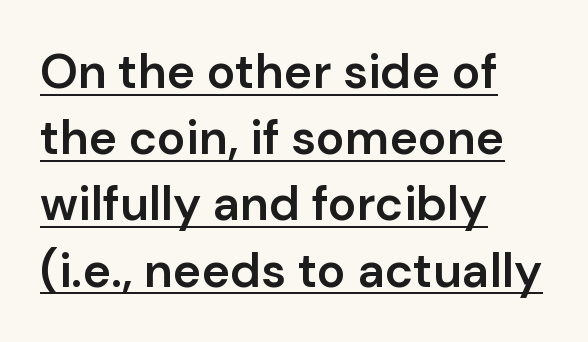
These lines carry some extra weight — a demibold, not a full bold. Type style note: lacks serifs. The rendering anchors every line to the left-hand side. Characters follow at the spacing the type designer built in. Do the letters lean? They stand straight.
